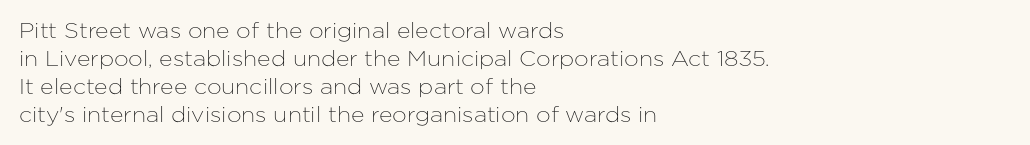
Q: Is the text italic (slanted)? A: No, it is upright.
Q: Is the text underlined? A: No.
Q: How is the paragraph aligned? A: Left-aligned.
Q: Is the spacing between letters normal or unusually wide? A: Normal.
Q: Is the spacing between lines tight, normal or loose? A: Normal.
